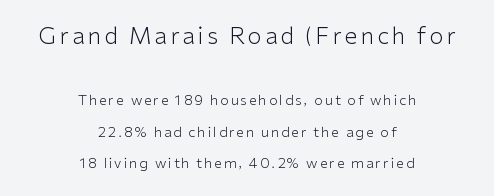
{"italic": "no", "bold": "no", "underline": "no", "align": "center", "line_spacing": "loose", "line_spacing_ratio": 2.25, "larger_block": "first", "size_ratio": 1.64, "glyph_px": 23}
